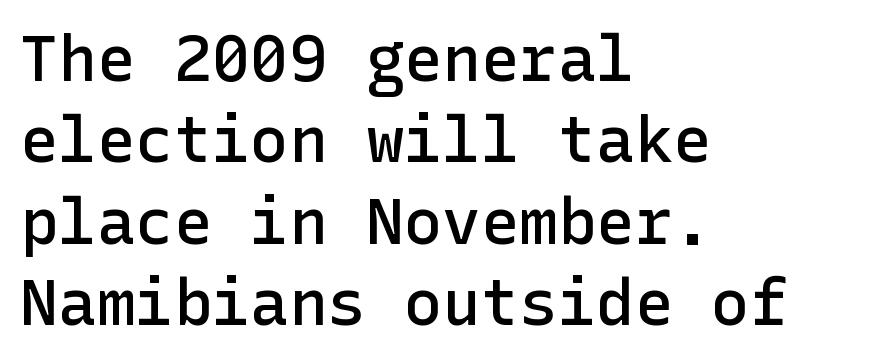
The type sits square on the baseline with zero lean. Clear beneath every line of the passage. In terms of leading, this rendering sits right in the middle. Between one letter and the next there's only the usual sliver of space. Students, this is semibold: more ink than regular, less than bold.
